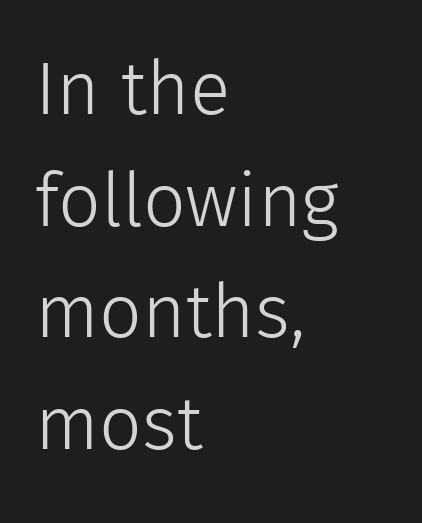
{"serif": "no", "italic": "no", "bold": "no", "weight": "light", "width": "normal", "x_height": "medium", "monospaced": "no", "underline": "no", "align": "left", "line_spacing": "normal", "line_spacing_ratio": 1.49, "letter_spacing": "normal", "letter_spacing_em": 0.0, "glyph_px": 75}
